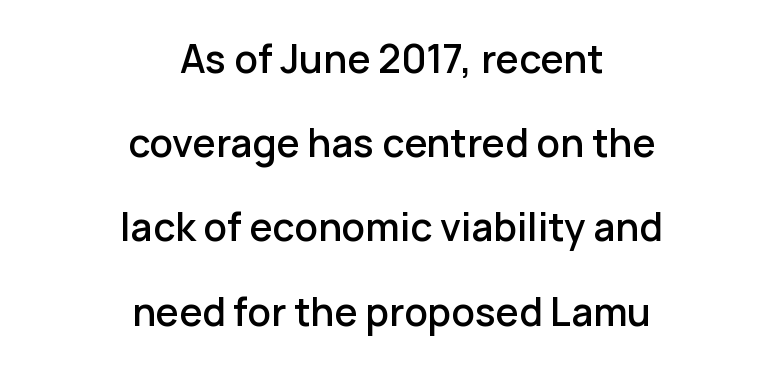
Q: Is the text italic (slanted)? A: No, it is upright.
Q: Is the typeface a serif or a sans-serif typeface? A: Sans-serif.
Q: Is the text underlined? A: No.
Q: How is the paragraph aligned? A: Centered.
Q: Is the spacing between letters normal or unusually wide? A: Normal.
Q: Is the spacing between lines tight, normal or loose? A: Loose.
Q: Width (condensed, normal, or wide)? A: Normal.
Q: Stroke contrast? A: Low.
Q: x-height? A: Medium.
Q: Monospaced? A: No.
